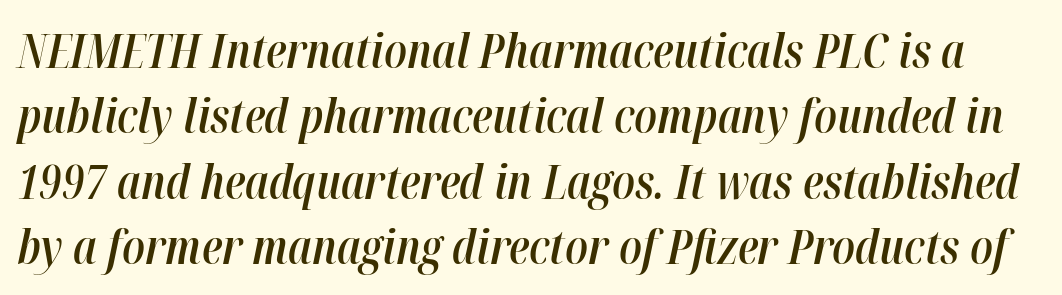
Q: Is the text bold? A: Semi-bold.
Q: Is the text italic (slanted)? A: Yes, it leans right by about 12 degrees.
Q: Is the text underlined? A: No.
Q: Is the spacing between letters normal or unusually wide? A: Normal.
Q: Is the spacing between lines tight, normal or loose? A: Normal.
Q: Width (condensed, normal, or wide)? A: Condensed.
Q: Stroke contrast? A: High.
Q: x-height? A: Medium.
Q: Monospaced? A: No.
